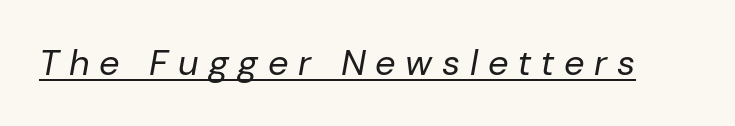
Q: Is the text bold? A: No.
Q: Is the text italic (slanted)? A: Yes, it leans right by about 10 degrees.
Q: Is the text underlined? A: Yes.
Q: Is the spacing between letters normal or unusually wide? A: Unusually wide.
Q: Width (condensed, normal, or wide)? A: Normal.
Q: Stroke contrast? A: Low.
Q: x-height? A: Medium.
Q: Monospaced? A: No.
